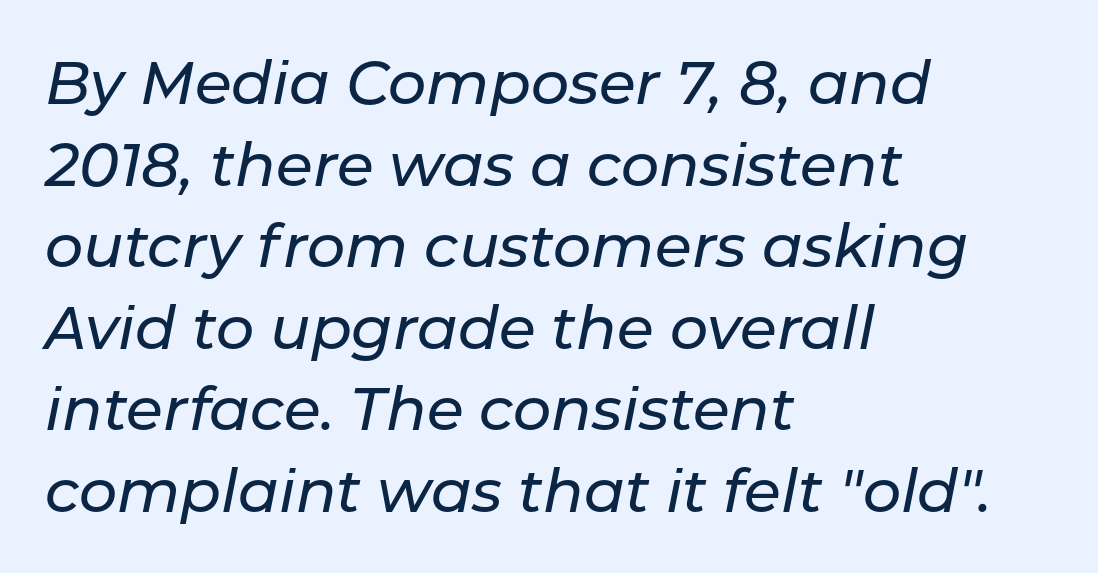
Spacing verdict: proportional, widths tailored to each character. Italic: yes, the glyphs are oblique. Check under the words: just untouched page. Look at the tracking — it's just the regular setting, nothing added. Horizontal alignment here is leftward, the default for most running prose.
